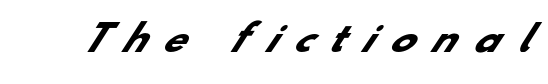
Q: Is the text bold? A: Yes.
Q: Is the typeface a serif or a sans-serif typeface? A: Sans-serif.
Q: Is the text underlined? A: No.
Q: Is the spacing between letters normal or unusually wide? A: Unusually wide.
Q: Width (condensed, normal, or wide)? A: Normal.
Q: Stroke contrast? A: Low.
Q: x-height? A: Small.
Q: Monospaced? A: No.
